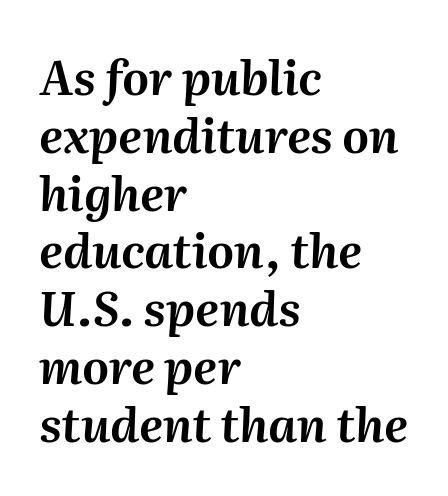
In CSS terms this would be text-align: left. These lines are rendered in a variable-pitch font. This is oblique type, the kind used for emphasis or titles. Between one letter and the next there's only the usual sliver of space.
